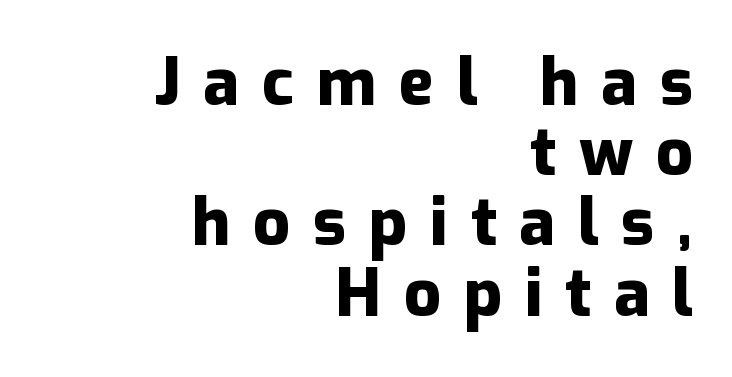
Line endings align vertically; line beginnings do not. A typesetter would call this proportional, since set widths differ per character. Words appear elongated and porous because spacing is wide. The zone under the glyphs is completely vacant. Every stem runs plumb, perpendicular to the baseline.
